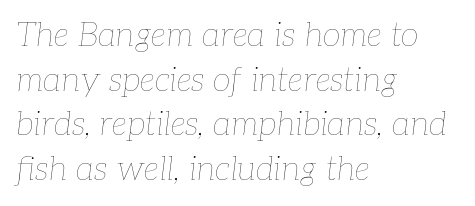
{"italic": "yes", "lean": "right", "slant_degrees": 7, "bold": "no", "weight": "thin", "width": "normal", "stroke_contrast": "low", "x_height": "medium", "monospaced": "no", "underline": "no", "align": "left", "line_spacing": "normal", "line_spacing_ratio": 1.35, "letter_spacing": "normal", "letter_spacing_em": 0.0, "glyph_px": 33}
